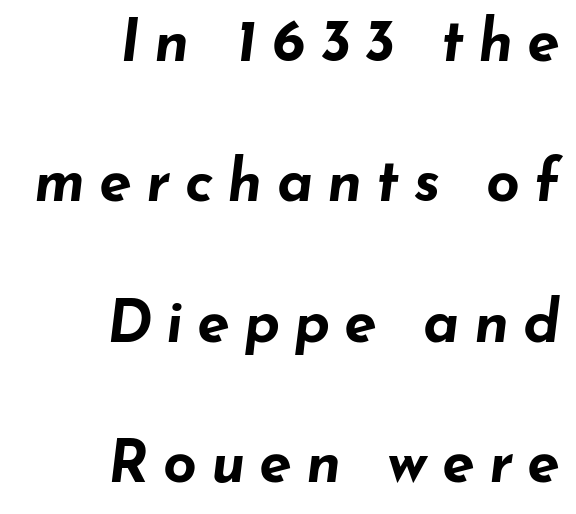
{"italic": "yes", "lean": "right", "slant_degrees": 7, "bold": "yes", "weight": "bold", "width": "wide", "stroke_contrast": "low", "x_height": "small", "monospaced": "no", "underline": "no", "align": "right", "line_spacing": "loose", "line_spacing_ratio": 2.38, "letter_spacing": "wide", "letter_spacing_em": 0.24, "glyph_px": 59}
